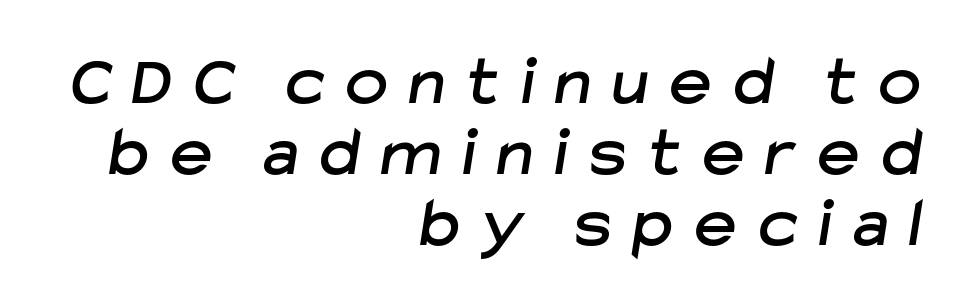
{"serif": "no", "width": "normal", "stroke_contrast": "low", "x_height": "medium", "monospaced": "no", "underline": "no", "align": "right", "line_spacing": "tight", "line_spacing_ratio": 1.0, "letter_spacing": "wide", "letter_spacing_em": 0.31, "glyph_px": 71}
